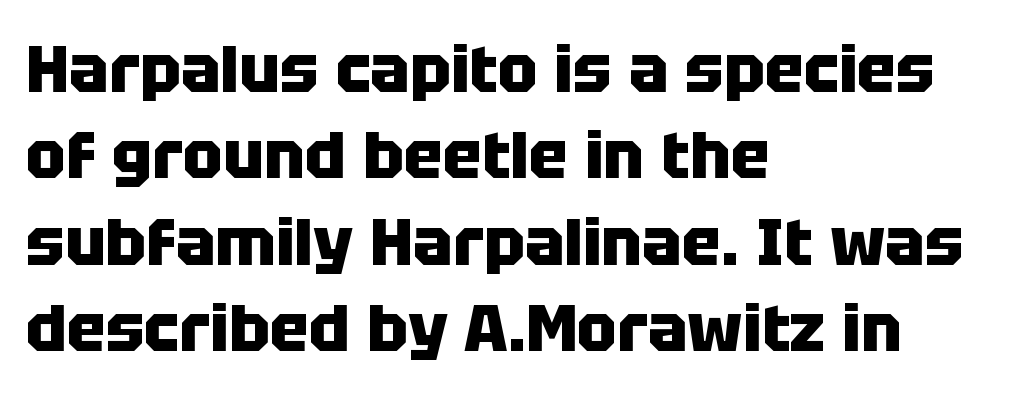
{"serif": "no", "italic": "no", "bold": "yes", "weight": "heavy", "width": "normal", "stroke_contrast": "low", "x_height": "large", "monospaced": "no", "underline": "no", "align": "left", "line_spacing": "normal", "line_spacing_ratio": 1.31, "letter_spacing": "normal", "letter_spacing_em": 0.0, "glyph_px": 66}
